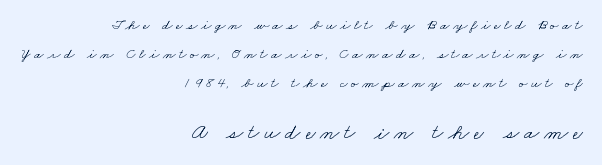
The image shows 22 px text type; set right-aligned, loose line spacing (1.92x), unusually wide letter spacing (+0.22 em), not underlined; the second (bottom) block is 1.47x larger.
